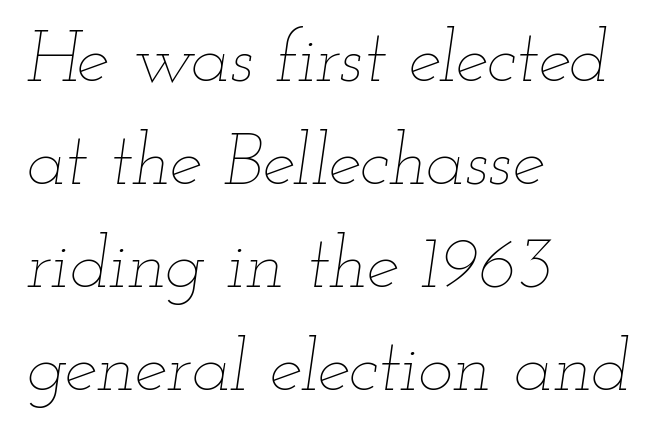
Q: Is the text bold? A: No.
Q: Is the text italic (slanted)? A: Yes, it leans right by about 12 degrees.
Q: Is the text underlined? A: No.
Q: How is the paragraph aligned? A: Left-aligned.
Q: Is the spacing between letters normal or unusually wide? A: Normal.
Q: Is the spacing between lines tight, normal or loose? A: Normal.
Q: Width (condensed, normal, or wide)? A: Wide.
Q: Stroke contrast? A: Low.
Q: x-height? A: Small.
Q: Monospaced? A: No.
